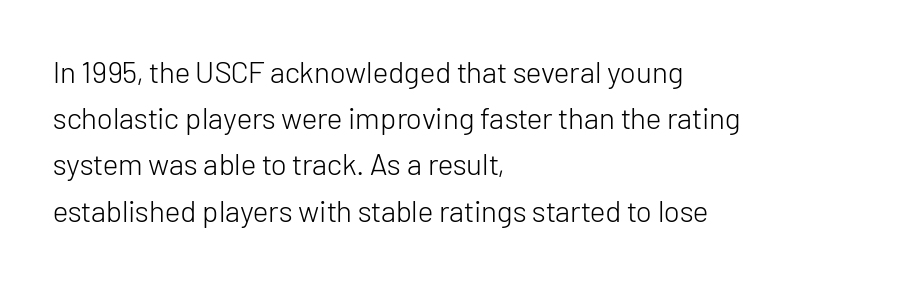
The image shows 30 px light sans-serif type, upright; set left-aligned, normal line spacing (1.54x), normal letter spacing, not underlined; low stroke contrast and a medium x-height.
